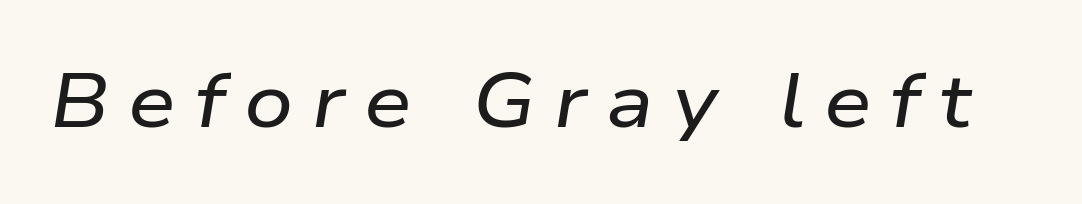
The image shows 76 px wide type, italic (leaning right); set unusually wide letter spacing (+0.25 em), not underlined; low stroke contrast and a medium x-height.
